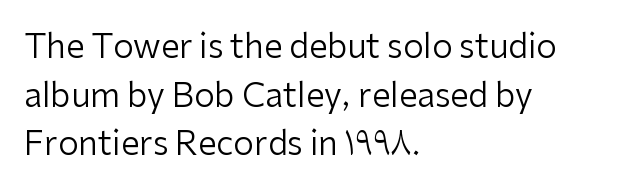
The image shows 33 px regular-weight sans-serif type, upright; set left-aligned, normal line spacing (1.47x), normal letter spacing, not underlined; low stroke contrast and a medium x-height.
